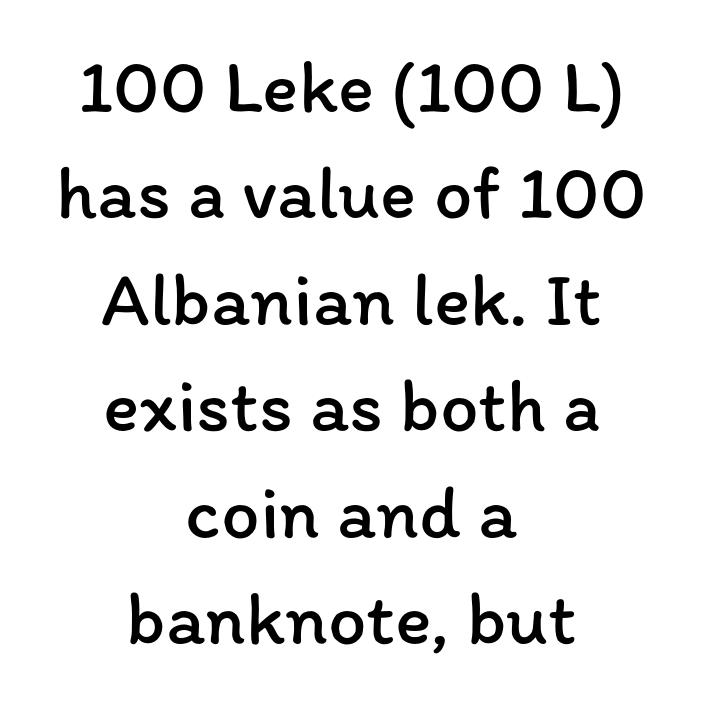
The image shows 76 px regular-weight type, upright; set centered, normal line spacing (1.4x), normal letter spacing, not underlined; low stroke contrast and a medium x-height.
